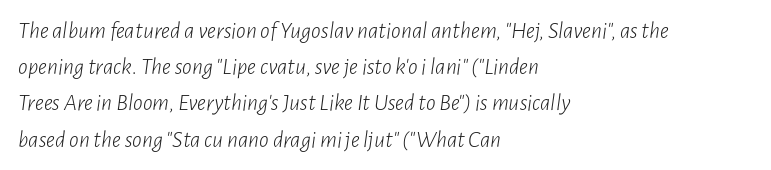
{"italic": "yes", "lean": "right", "slant_degrees": 7, "bold": "no", "underline": "no", "align": "left", "line_spacing": "normal", "line_spacing_ratio": 1.51, "letter_spacing": "normal", "letter_spacing_em": 0.0, "glyph_px": 24}
